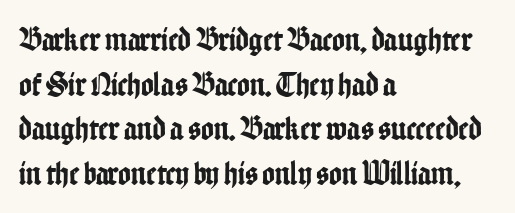
The image shows 34 px condensed sans-serif type, upright; set left-aligned, normal line spacing (1.31x), normal letter spacing, not underlined; low stroke contrast and a medium x-height.
